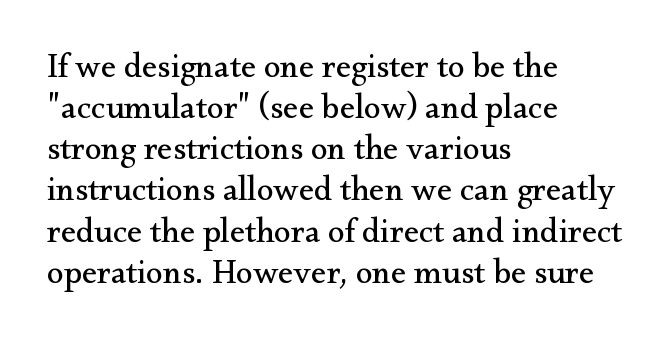
The image shows 34 px regular-weight serif type, upright; set left-aligned, line spacing 1.21x, normal letter spacing, not underlined; medium stroke contrast and a small x-height.
